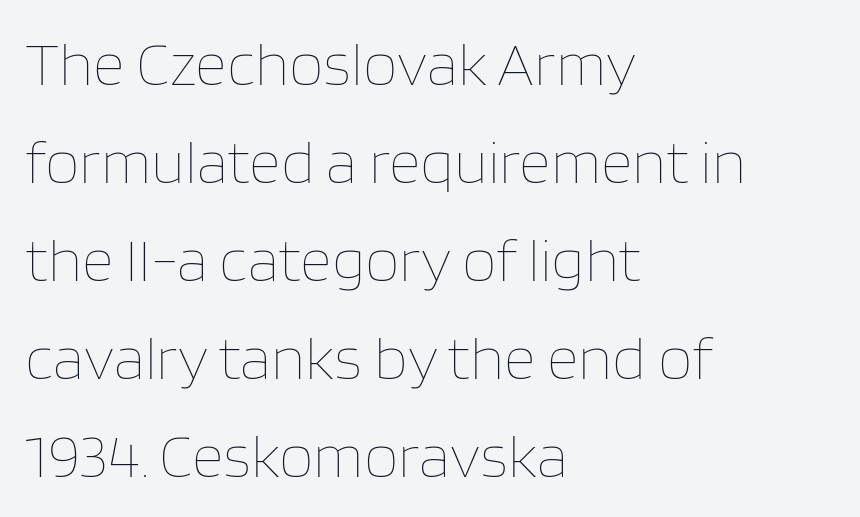
The image shows 62 px thin type, upright; set left-aligned, normal line spacing (1.58x), normal letter spacing, not underlined; low stroke contrast and a large x-height.
